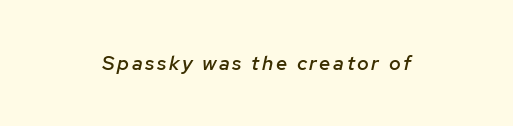
The image shows 20 px text type, italic (leaning right); set centered, not underlined.
